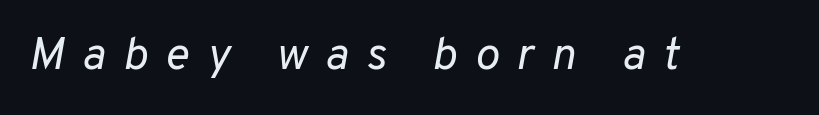
The image shows 46 px regular-weight type, italic (leaning right); set unusually wide letter spacing (+0.38 em), not underlined; low stroke contrast and a medium x-height.
